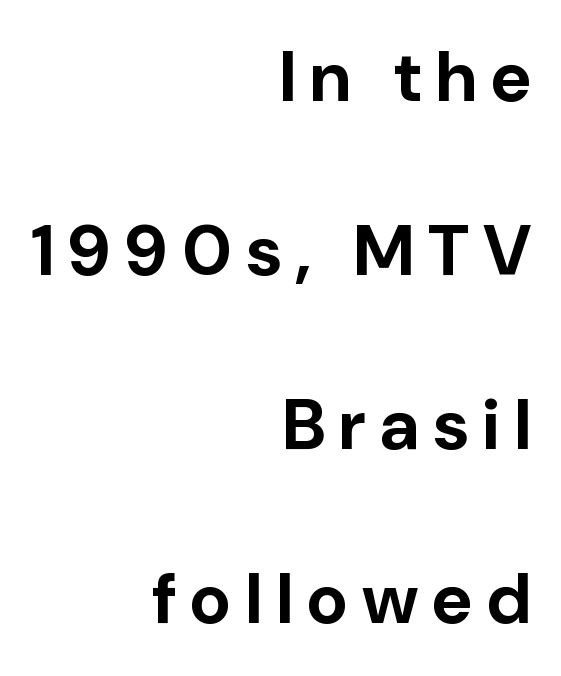
{"serif": "no", "italic": "no", "bold": "yes", "weight": "bold", "width": "normal", "stroke_contrast": "low", "x_height": "medium", "monospaced": "no", "underline": "no", "align": "right", "line_spacing": "loose", "line_spacing_ratio": 2.45, "letter_spacing": "wide", "letter_spacing_em": 0.2, "glyph_px": 71}
